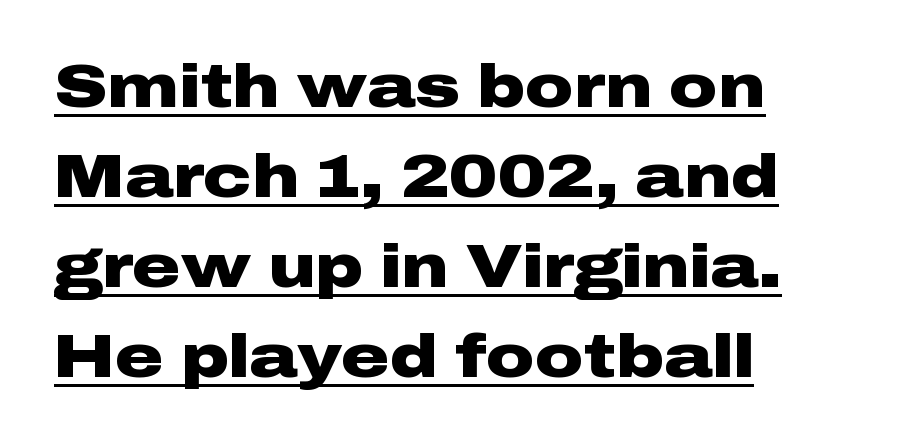
The image shows 60 px heavy, wide sans-serif type, upright; set left-aligned, normal line spacing (1.5x), normal letter spacing, underlined; low stroke contrast and a medium x-height.
